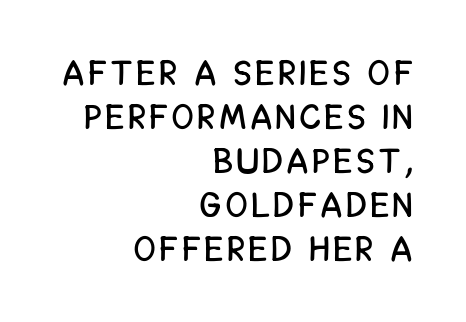
{"serif": "no", "italic": "no", "width": "condensed", "stroke_contrast": "low", "x_height": "large", "monospaced": "no", "underline": "no", "align": "right", "line_spacing": "normal", "line_spacing_ratio": 1.26, "glyph_px": 35}
